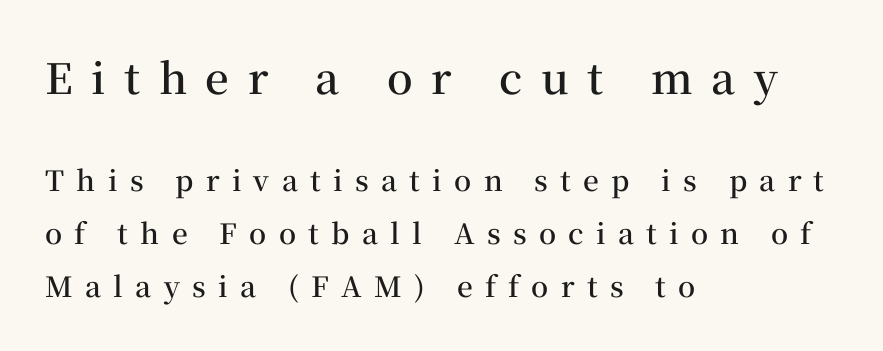
Q: Is the text bold? A: Semi-bold.
Q: Is the text italic (slanted)? A: No, it is upright.
Q: Is the typeface a serif or a sans-serif typeface? A: Serif.
Q: Is the text underlined? A: No.
Q: How is the paragraph aligned? A: Left-aligned.
Q: Is the spacing between letters normal or unusually wide? A: Unusually wide.
Q: Which block of text is set in a larger size, the first (top) or the second (bottom)? A: The first (top) one.
Q: Width (condensed, normal, or wide)? A: Normal.
Q: Stroke contrast? A: Medium.
Q: x-height? A: Medium.
Q: Monospaced? A: No.
